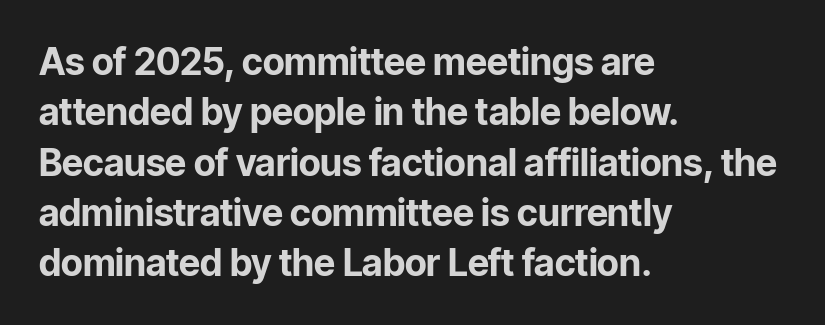
{"serif": "no", "italic": "no", "bold": "yes", "weight": "bold", "width": "normal", "stroke_contrast": "low", "x_height": "medium", "monospaced": "no", "underline": "no", "align": "left", "line_spacing": "normal", "line_spacing_ratio": 1.36, "letter_spacing": "normal", "letter_spacing_em": 0.0, "glyph_px": 37}
